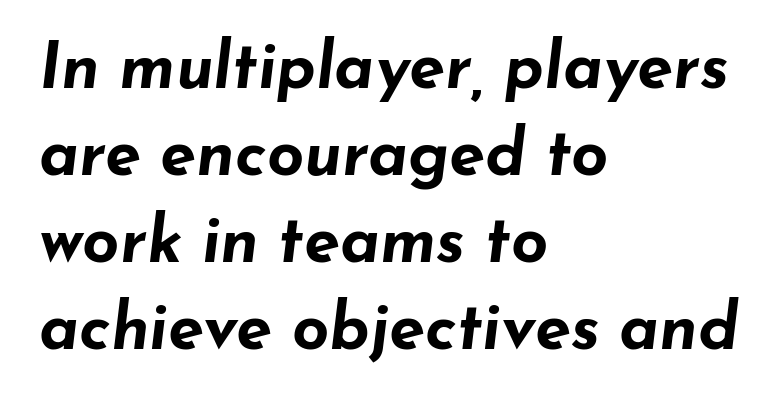
Proportional: the letters do not fall into vertical columns. A student would call this left alignment; a typographer would say flush left, rag right. The passage shown is emphatically bold. The space between consecutive lines is moderate. Beneath every word, the page is bare. Words appear dense and cohesive because spacing is normal.
